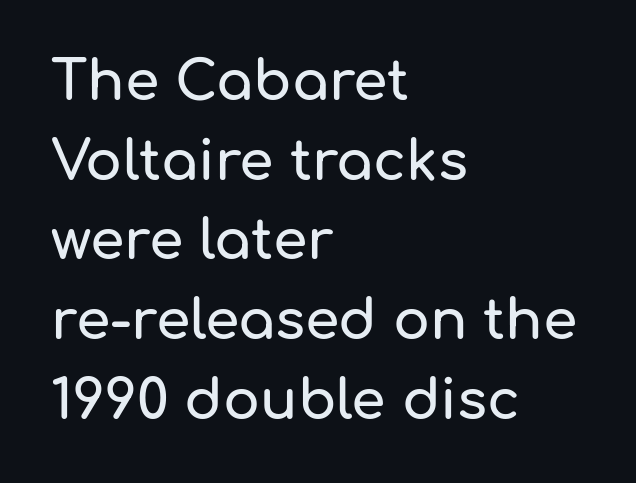
Q: Is the text italic (slanted)? A: No, it is upright.
Q: Is the typeface a serif or a sans-serif typeface? A: Sans-serif.
Q: Is the text underlined? A: No.
Q: How is the paragraph aligned? A: Left-aligned.
Q: Is the spacing between letters normal or unusually wide? A: Normal.
Q: Is the spacing between lines tight, normal or loose? A: Normal.
Q: Width (condensed, normal, or wide)? A: Normal.
Q: Stroke contrast? A: Low.
Q: x-height? A: Medium.
Q: Monospaced? A: No.
